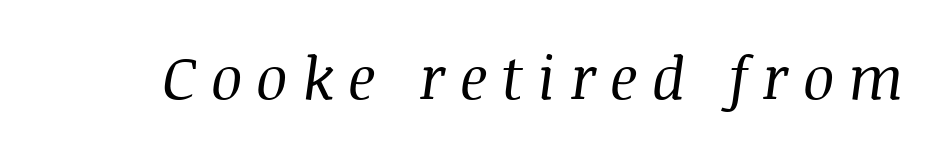
Characters follow at a spacing far wider than the type designer built in. Plain, unruled lines of type. The letters carry serifs — small finishing strokes at the ends of their stems. Notice how the stems are inclined rather than vertical — that's the hallmark of italics. The strokes are not fattened; the text isn't bold.
